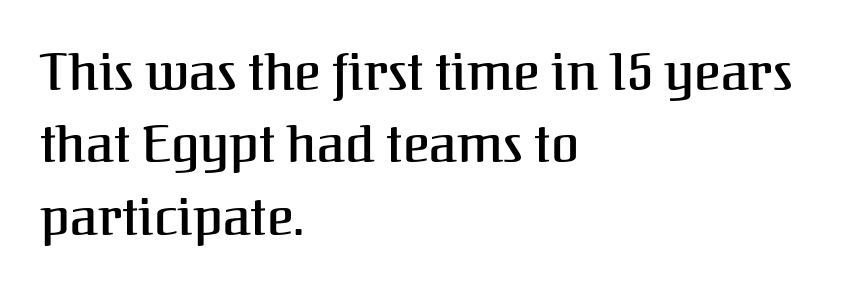
Is this a sans? No — the strokes have serifs. Horizontally, the lines are justified to the leading edge only. Quick note: not italic, upright. What stands out about the letter spacing? Nothing — it is the standard amount. These lines are rendered in a variable-pitch font.
